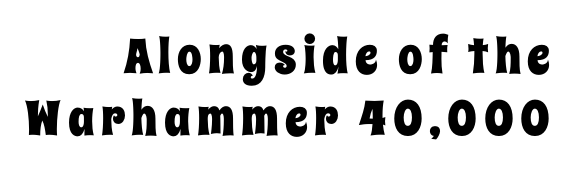
Anything drawn beneath the words? Only blank space. Upright lettering throughout. Which margin do the lines hug? The right one — the left edge is uneven. Normally led — the rows are evenly, conventionally spaced.
